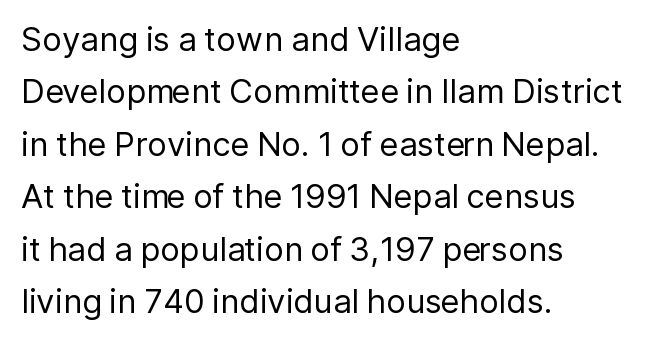
The image shows 33 px regular-weight sans-serif type, upright; set left-aligned, normal line spacing (1.59x), normal letter spacing, not underlined; low stroke contrast and a medium x-height.
